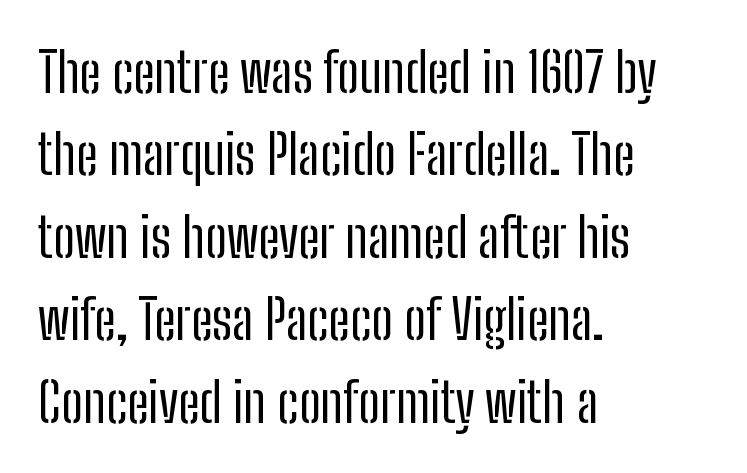
{"serif": "no", "italic": "no", "bold": "no", "weight": "regular", "width": "condensed", "stroke_contrast": "low", "x_height": "medium", "monospaced": "no", "underline": "no", "align": "left", "line_spacing": "normal", "line_spacing_ratio": 1.5, "letter_spacing": "normal", "letter_spacing_em": 0.0, "glyph_px": 55}
